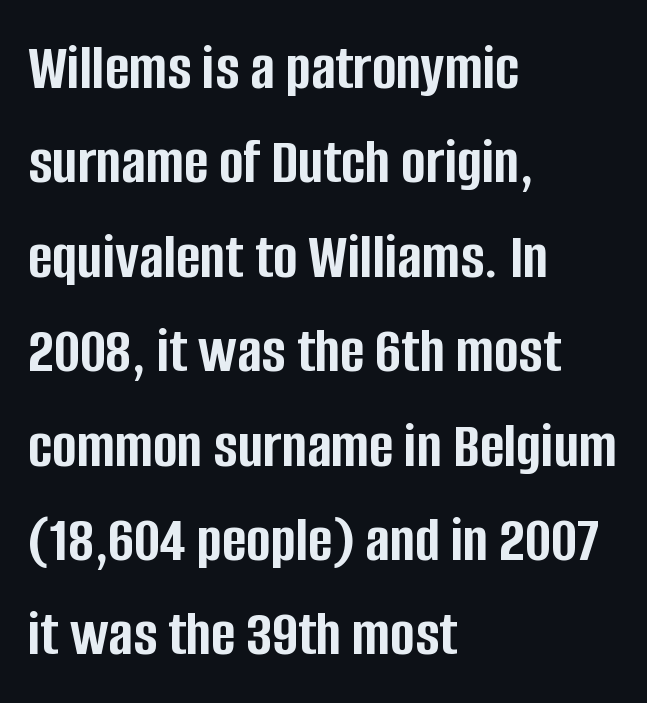
Each row of text sits above clean, open space. Think of a printed novel: that variable character pitch is what you see here. Look at the tracking — it's just the regular setting, nothing added. These lines are set flush left with a ragged right edge. Notice how descenders clear the ascenders below comfortably — that's standard leading. Unlike a traditional serif, this face leaves its strokes unadorned.
